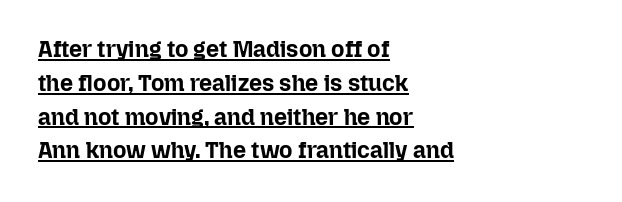
The image shows 23 px bold type, upright; set left-aligned, normal line spacing (1.47x), normal letter spacing, underlined.
